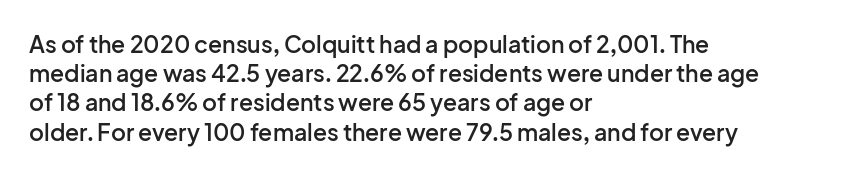
{"italic": "no", "bold": "semi", "underline": "no", "align": "left", "line_spacing": "normal", "line_spacing_ratio": 1.27, "letter_spacing": "normal", "letter_spacing_em": 0.0, "glyph_px": 23}
